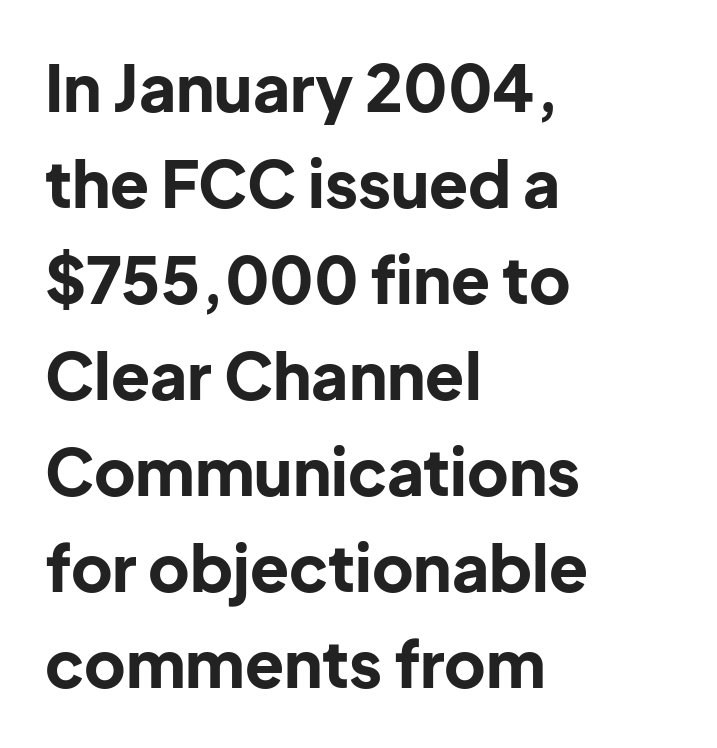
{"serif": "no", "italic": "no", "bold": "yes", "weight": "bold", "width": "normal", "stroke_contrast": "low", "x_height": "medium", "monospaced": "no", "underline": "no", "align": "left", "line_spacing": "normal", "line_spacing_ratio": 1.5, "letter_spacing": "normal", "letter_spacing_em": 0.0, "glyph_px": 64}
